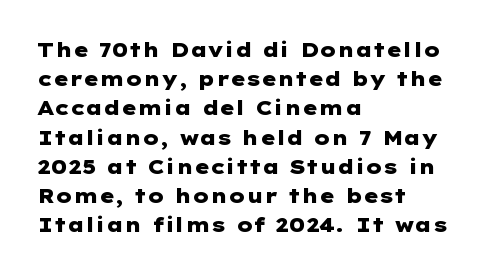
Q: Is the text bold? A: Yes.
Q: Is the text italic (slanted)? A: No, it is upright.
Q: Is the text underlined? A: No.
Q: How is the paragraph aligned? A: Left-aligned.
Q: Is the spacing between letters normal or unusually wide? A: Normal.
Q: Is the spacing between lines tight, normal or loose? A: Normal.
